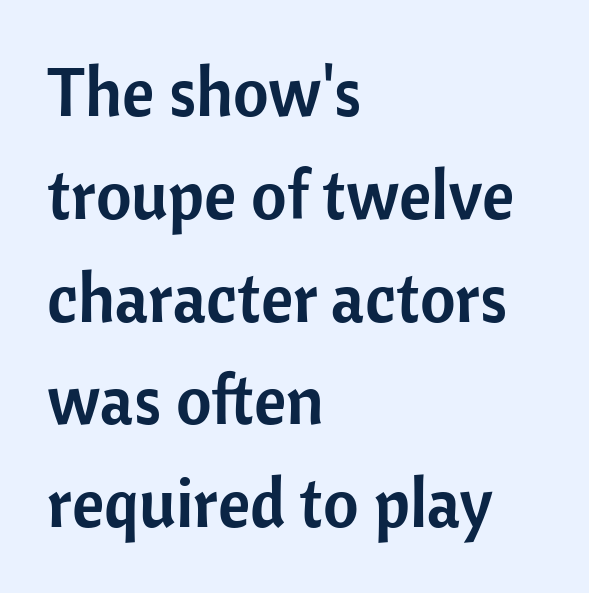
{"serif": "no", "italic": "no", "width": "normal", "stroke_contrast": "low", "x_height": "medium", "monospaced": "no", "underline": "no", "align": "left", "line_spacing": "normal", "line_spacing_ratio": 1.49, "letter_spacing": "normal", "letter_spacing_em": 0.0, "glyph_px": 69}
